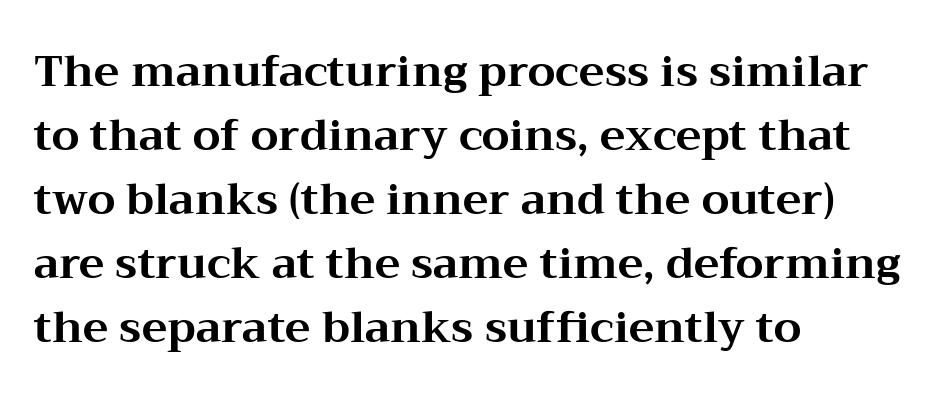
{"serif": "yes", "italic": "no", "bold": "yes", "weight": "bold", "width": "wide", "stroke_contrast": "medium", "x_height": "medium", "monospaced": "no", "underline": "no", "align": "left", "line_spacing": "normal", "line_spacing_ratio": 1.49, "letter_spacing": "normal", "letter_spacing_em": 0.0, "glyph_px": 43}
